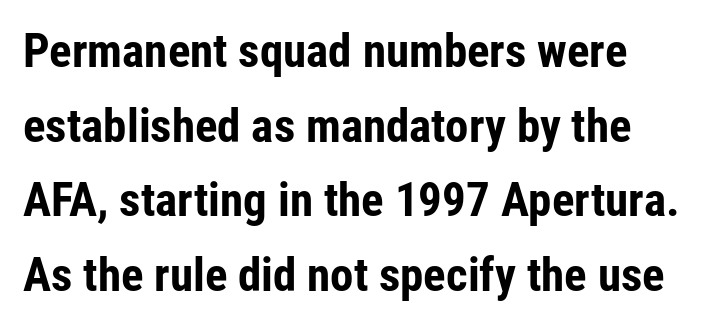
Q: Is the text bold? A: Yes.
Q: Is the text italic (slanted)? A: No, it is upright.
Q: Is the typeface a serif or a sans-serif typeface? A: Sans-serif.
Q: Is the text underlined? A: No.
Q: Is the spacing between letters normal or unusually wide? A: Normal.
Q: Is the spacing between lines tight, normal or loose? A: Normal.
Q: Width (condensed, normal, or wide)? A: Condensed.
Q: Stroke contrast? A: Low.
Q: x-height? A: Medium.
Q: Monospaced? A: No.
